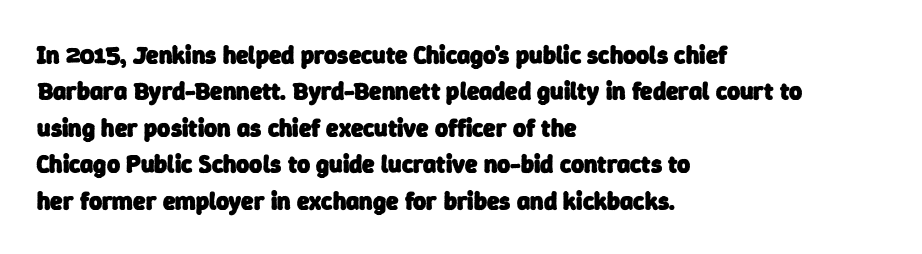
Compared with typical paragraphs, the rows here are spaced about the same. Weight check: bold — yes, fully. Caption: multi-line text, flush left, ragged right. The face used here is rendered with its standard letterfit. The strip under each line holds only bare page.
